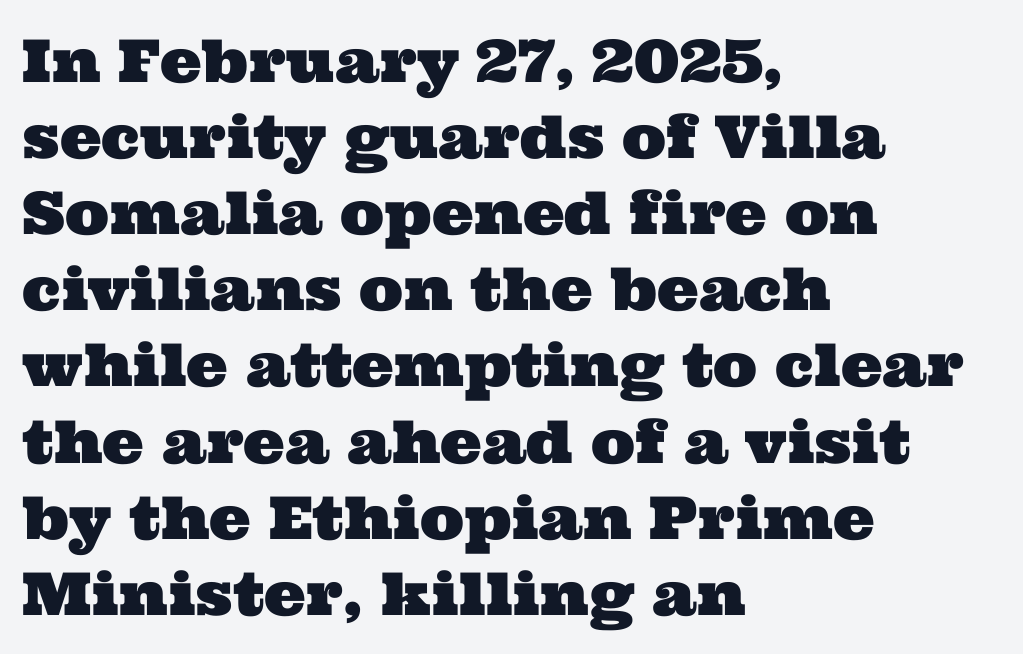
The typeface chosen for these lines features serifs. Just letters on the line, the space beneath them empty. Where is the straight margin? On the left. Standard letterfit; no display-style spreading of the glyphs.
